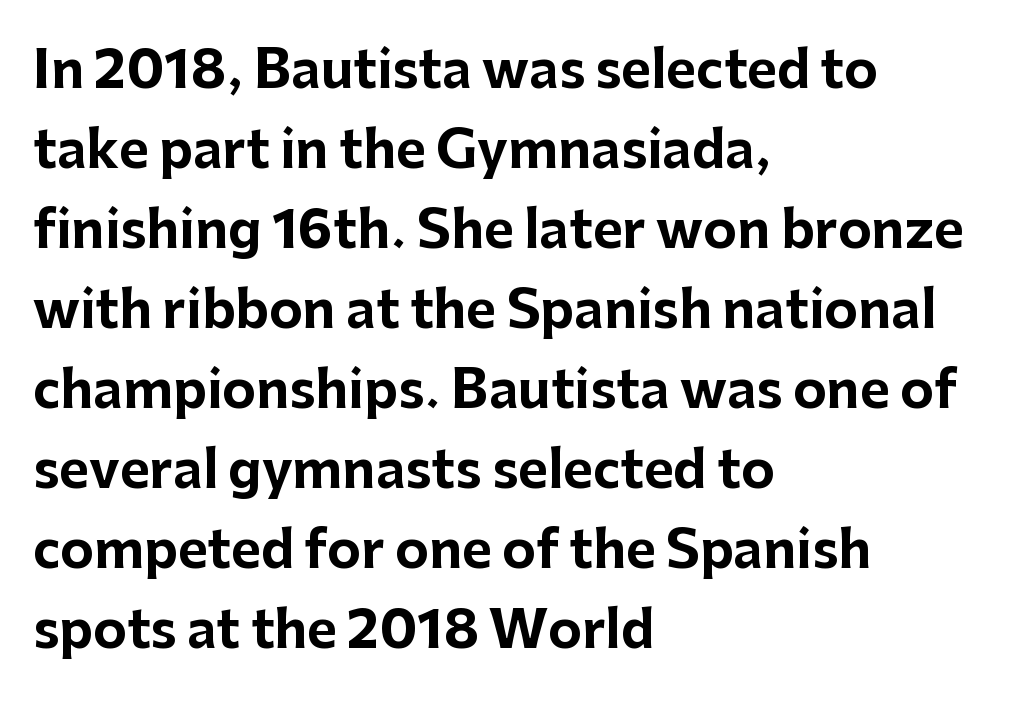
Q: Is the text bold? A: Yes.
Q: Is the text italic (slanted)? A: No, it is upright.
Q: Is the typeface a serif or a sans-serif typeface? A: Sans-serif.
Q: Is the text underlined? A: No.
Q: How is the paragraph aligned? A: Left-aligned.
Q: Is the spacing between letters normal or unusually wide? A: Normal.
Q: Is the spacing between lines tight, normal or loose? A: Normal.
Q: Width (condensed, normal, or wide)? A: Normal.
Q: Stroke contrast? A: Low.
Q: x-height? A: Medium.
Q: Monospaced? A: No.
